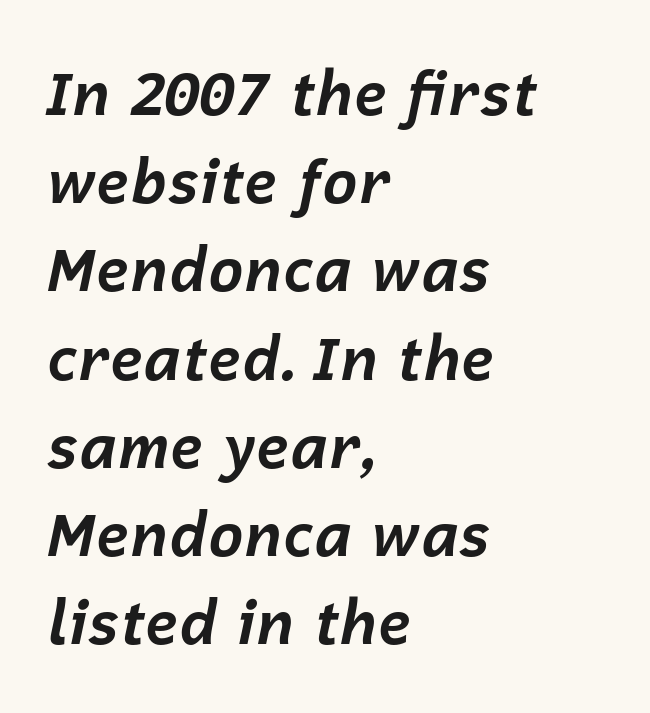
The axis of the letterforms is tilted away from vertical. Unmarked baselines from the first word to the last. Here the designer chose a conventional face with non-uniform glyph widths. The rendering uses a moderate line-height, typical for paragraphs. How are the letters spaced? Ordinarily, with no added tracking. Every letter is thick-stroked: bold, no question.
